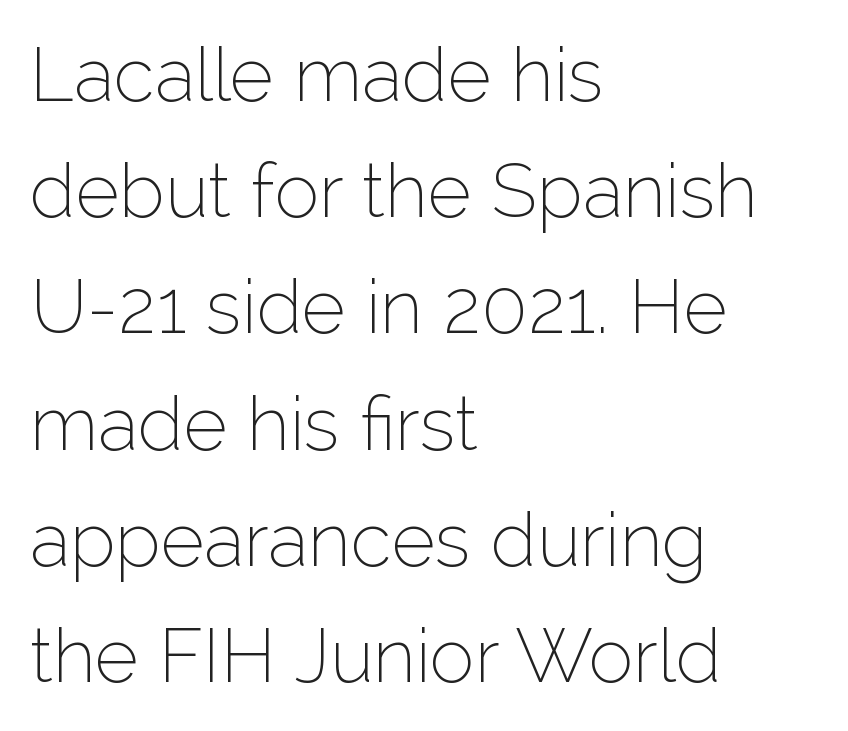
The image shows 75 px thin sans-serif type, upright; set left-aligned, normal line spacing (1.55x), normal letter spacing, not underlined; low stroke contrast and a medium x-height.
